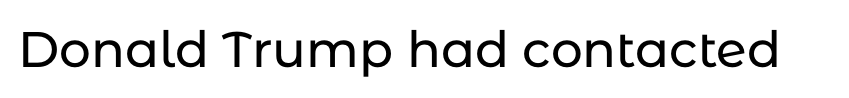
The image shows 50 px sans-serif type, upright; set normal letter spacing, not underlined; low stroke contrast and a medium x-height.
